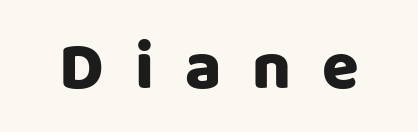
{"serif": "no", "italic": "no", "bold": "yes", "weight": "heavy", "width": "normal", "stroke_contrast": "low", "x_height": "large", "monospaced": "no", "underline": "no", "letter_spacing": "wide", "letter_spacing_em": 0.46, "glyph_px": 67}
